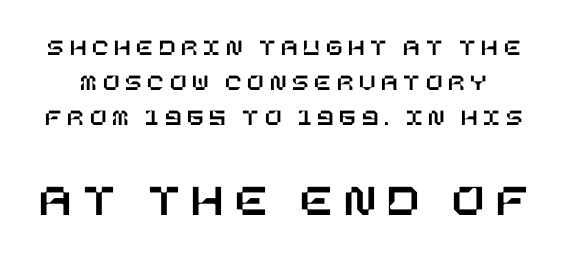
What stands out about the letter spacing? Its width — letters are far apart. The string is rendered with underlining switched off. A student would notice the bottom passage is typeset larger than what precedes it. A typesetter would mark this as roman, not italic. Compared with typical paragraphs, the rows here are spaced about the same.
